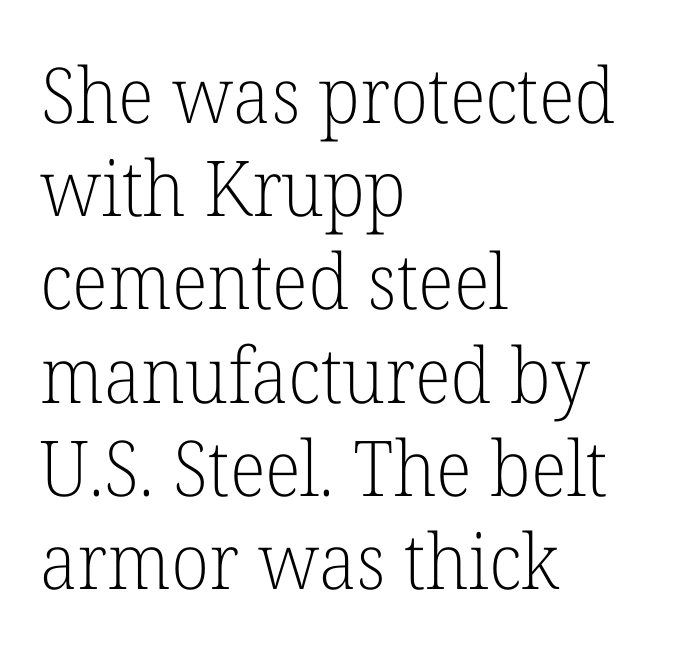
{"serif": "yes", "italic": "no", "bold": "no", "weight": "light", "width": "normal", "stroke_contrast": "low", "x_height": "medium", "monospaced": "no", "underline": "no", "align": "left", "line_spacing_ratio": 1.21, "letter_spacing": "normal", "letter_spacing_em": 0.0, "glyph_px": 77}
